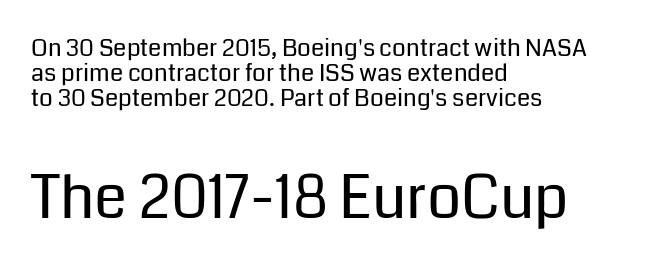
You could not count columns in this text — the font is proportionally spaced. Notice how the passage keeps a crisp vertical edge on the left only. This layout puts the modest block above and the oversized block below. The characters display no serif detailing; their extremities are plain.
